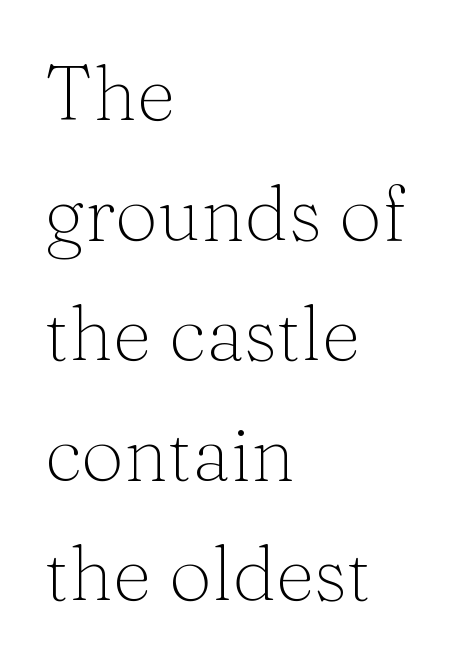
Q: Is the text bold? A: No.
Q: Is the text italic (slanted)? A: No, it is upright.
Q: Is the typeface a serif or a sans-serif typeface? A: Serif.
Q: Is the text underlined? A: No.
Q: How is the paragraph aligned? A: Left-aligned.
Q: Is the spacing between letters normal or unusually wide? A: Normal.
Q: Is the spacing between lines tight, normal or loose? A: Normal.
Q: Width (condensed, normal, or wide)? A: Normal.
Q: Stroke contrast? A: Medium.
Q: x-height? A: Medium.
Q: Monospaced? A: No.
